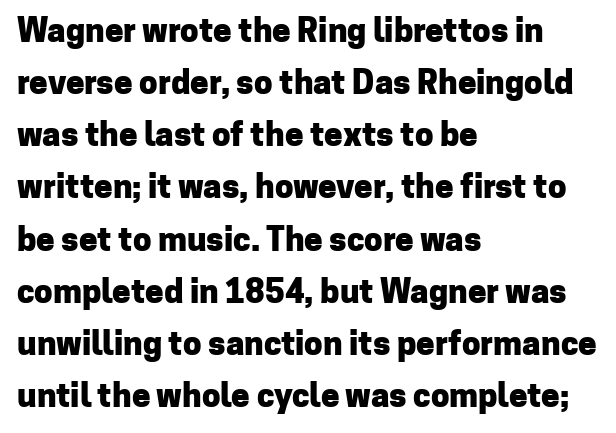
Upright lettering throughout. As a designer I'd log this as weight 700, bold. Descenders are the only things crossing below the line. What stands out about the letter spacing? Nothing — it is the standard amount. The setting favours the left margin, as ordinary paragraphs usually do. Note the varied advance widths — an 'i' is clearly narrower than an 'm'.
